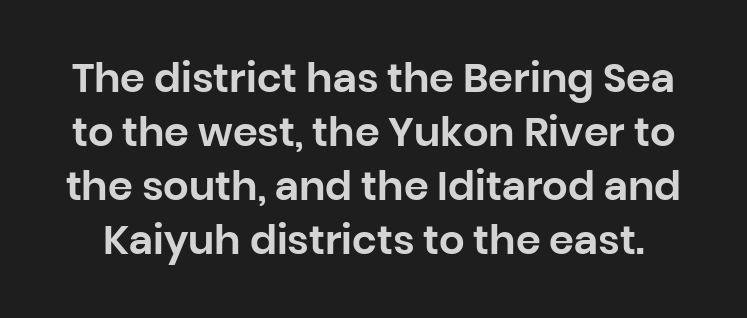
The image shows 40 px sans-serif type, upright; set normal line spacing (1.35x), normal letter spacing, not underlined; low stroke contrast and a large x-height.
